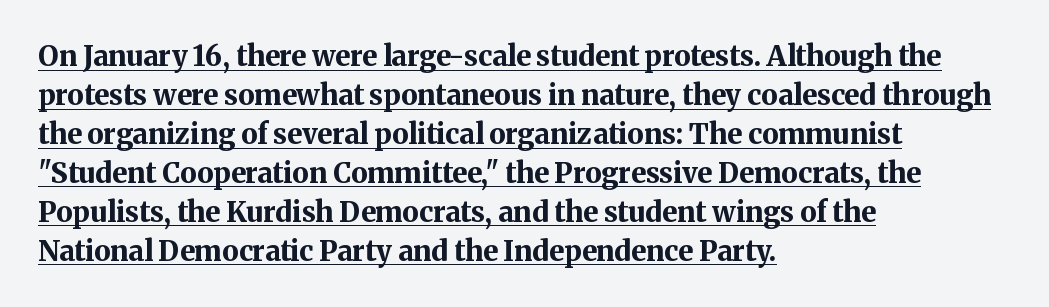
The image shows 28 px bold serif type, upright; set left-aligned, normal line spacing (1.39x), normal letter spacing, underlined; medium stroke contrast and a medium x-height.
